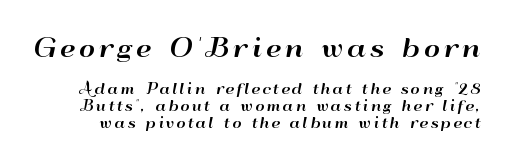
{"underline": "no", "line_spacing_ratio": 1.2, "larger_block": "first", "size_ratio": 1.79, "glyph_px": 25}
